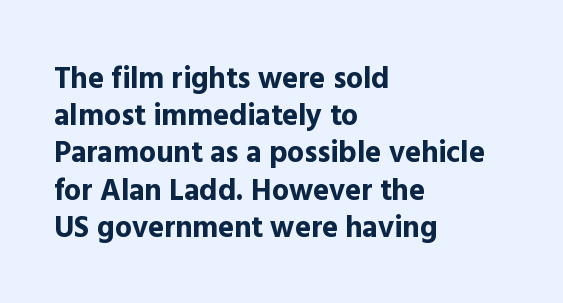
The image shows 30 px bold sans-serif type, upright; set left-aligned, line spacing 1.24x, normal letter spacing, not underlined; a medium x-height.
